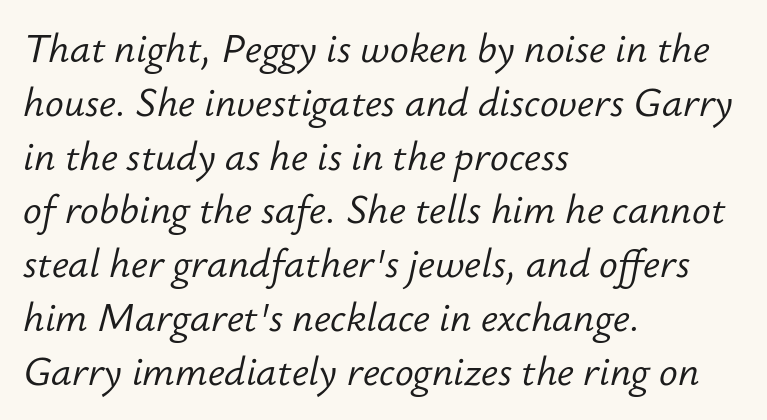
Q: Is the text bold? A: No.
Q: Is the text italic (slanted)? A: Yes, it leans right by about 12 degrees.
Q: Is the text underlined? A: No.
Q: How is the paragraph aligned? A: Left-aligned.
Q: Is the spacing between letters normal or unusually wide? A: Normal.
Q: Is the spacing between lines tight, normal or loose? A: Normal.
Q: Width (condensed, normal, or wide)? A: Normal.
Q: Stroke contrast? A: Low.
Q: x-height? A: Small.
Q: Monospaced? A: No.
